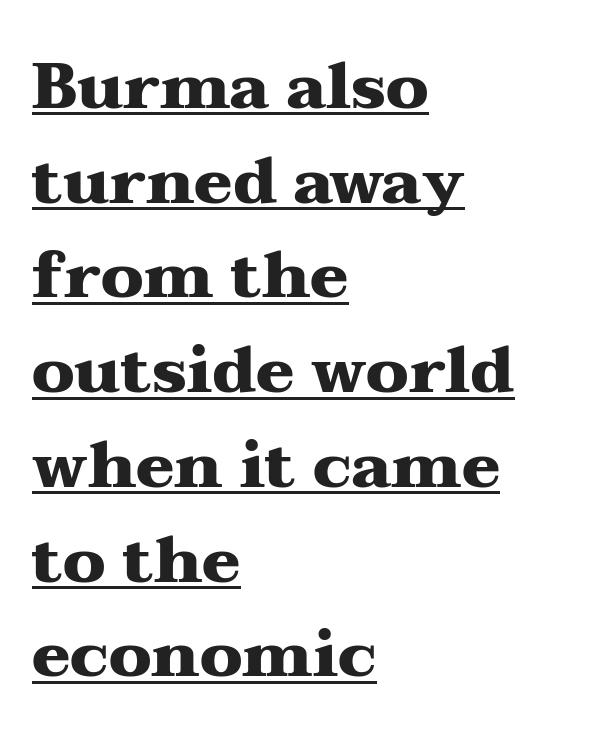
Q: Is the text bold? A: Yes.
Q: Is the text italic (slanted)? A: No, it is upright.
Q: Is the typeface a serif or a sans-serif typeface? A: Serif.
Q: Is the text underlined? A: Yes.
Q: How is the paragraph aligned? A: Left-aligned.
Q: Is the spacing between letters normal or unusually wide? A: Normal.
Q: Is the spacing between lines tight, normal or loose? A: Normal.
Q: Width (condensed, normal, or wide)? A: Wide.
Q: Stroke contrast? A: Medium.
Q: x-height? A: Medium.
Q: Monospaced? A: No.
